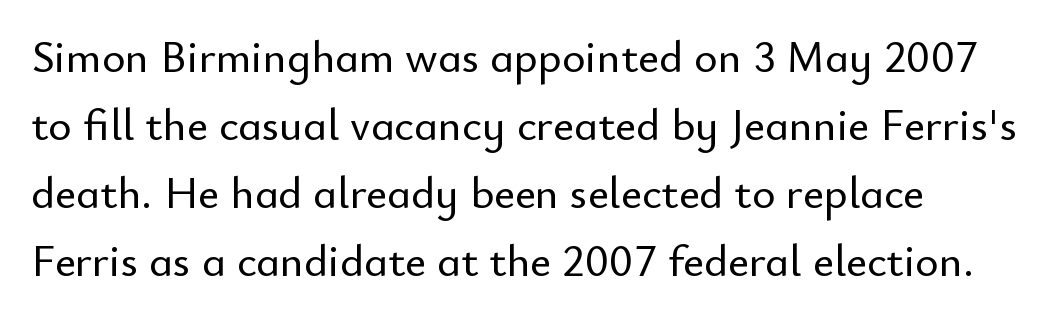
The image shows 45 px sans-serif type, upright; set normal line spacing (1.51x), normal letter spacing, not underlined; low stroke contrast and a small x-height.
